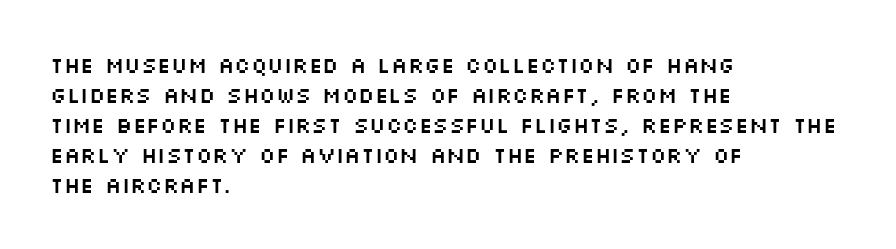
The image shows 22 px text type, upright; set left-aligned, normal line spacing (1.36x), normal letter spacing, not underlined.
